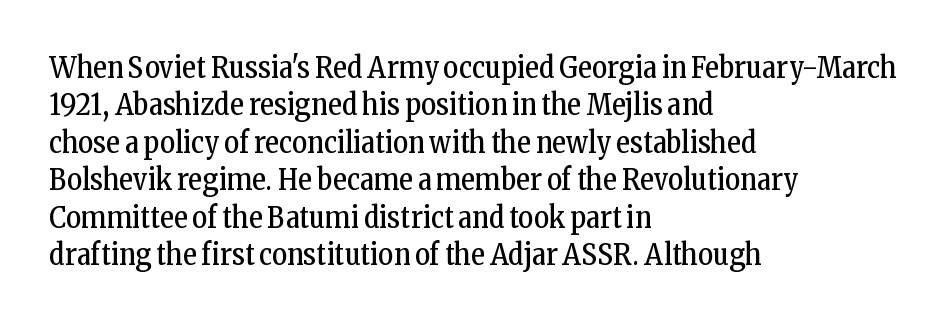
{"serif": "yes", "italic": "no", "bold": "no", "weight": "regular", "width": "condensed", "stroke_contrast": "low", "x_height": "medium", "monospaced": "no", "underline": "no", "align": "left", "line_spacing": "normal", "line_spacing_ratio": 1.29, "letter_spacing": "normal", "letter_spacing_em": 0.0, "glyph_px": 29}
